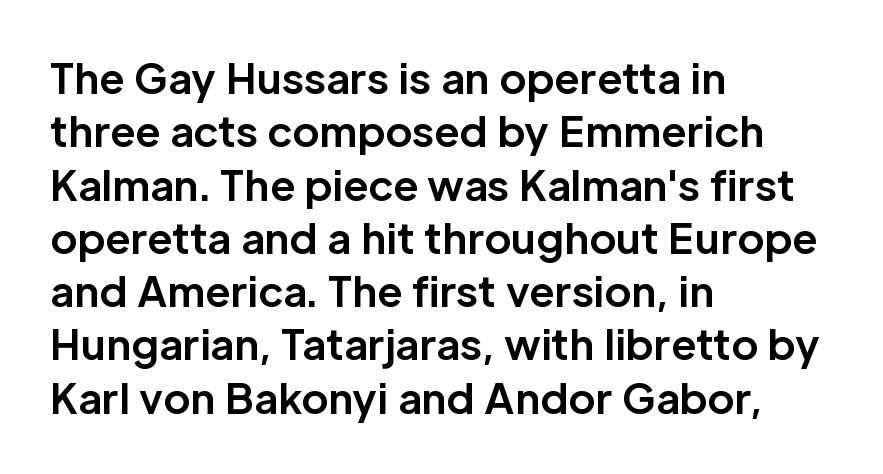
There is no visible air inserted between adjacent glyphs. Clear beneath every line of the passage. Font category for this specimen: sans-serif. This is roman type, the default non-slanted kind. Each glyph is drawn with heavy, bold strokes. Horizontal alignment here is leftward, the default for most running prose.
